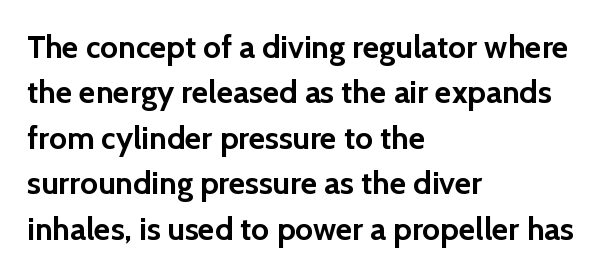
Q: Is the text bold? A: Yes.
Q: Is the text italic (slanted)? A: No, it is upright.
Q: Is the typeface a serif or a sans-serif typeface? A: Sans-serif.
Q: Is the text underlined? A: No.
Q: How is the paragraph aligned? A: Left-aligned.
Q: Is the spacing between letters normal or unusually wide? A: Normal.
Q: Is the spacing between lines tight, normal or loose? A: Normal.
Q: Width (condensed, normal, or wide)? A: Normal.
Q: x-height? A: Medium.
Q: Monospaced? A: No.
